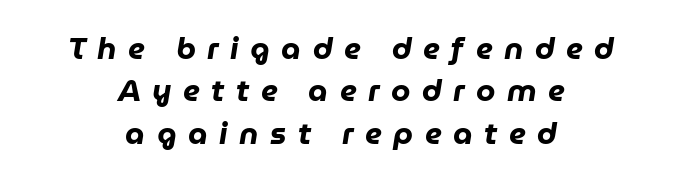
{"italic": "yes", "lean": "right", "slant_degrees": 9, "bold": "yes", "weight": "heavy", "width": "normal", "stroke_contrast": "low", "x_height": "medium", "monospaced": "no", "underline": "no", "align": "center", "line_spacing": "normal", "line_spacing_ratio": 1.37, "letter_spacing": "wide", "letter_spacing_em": 0.37, "glyph_px": 31}
